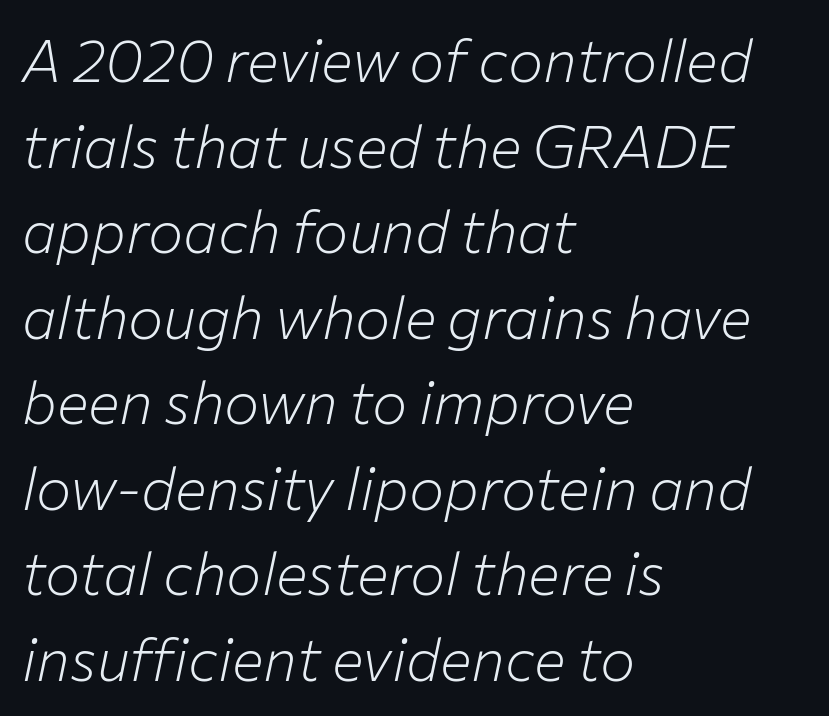
{"italic": "yes", "lean": "right", "slant_degrees": 12, "bold": "no", "weight": "light", "width": "normal", "stroke_contrast": "low", "x_height": "medium", "monospaced": "no", "underline": "no", "align": "left", "line_spacing": "normal", "line_spacing_ratio": 1.45, "letter_spacing": "normal", "letter_spacing_em": 0.0, "glyph_px": 59}
